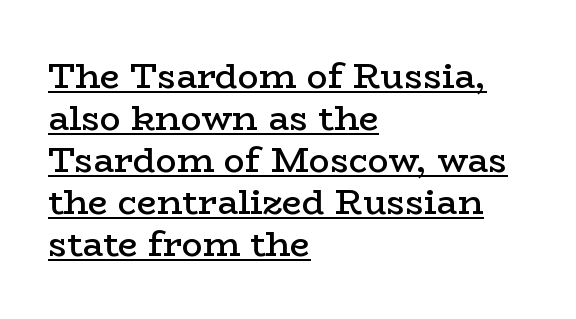
{"serif": "yes", "italic": "no", "bold": "semi", "weight": "semibold", "width": "wide", "stroke_contrast": "low", "x_height": "medium", "monospaced": "no", "underline": "yes", "align": "left", "line_spacing_ratio": 1.2, "letter_spacing": "normal", "letter_spacing_em": 0.0, "glyph_px": 35}
